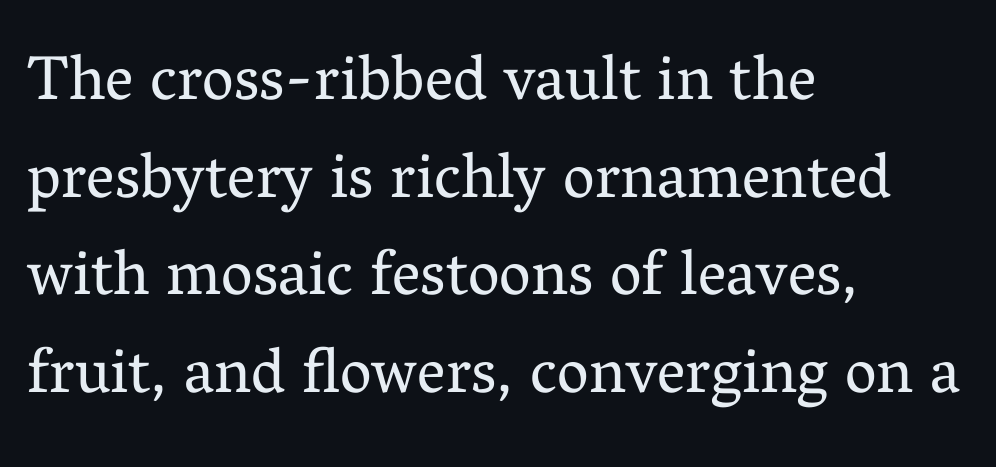
{"serif": "yes", "italic": "no", "bold": "no", "weight": "regular", "width": "normal", "stroke_contrast": "medium", "x_height": "medium", "monospaced": "no", "underline": "no", "align": "left", "line_spacing": "normal", "line_spacing_ratio": 1.55, "letter_spacing": "normal", "letter_spacing_em": 0.0, "glyph_px": 63}
